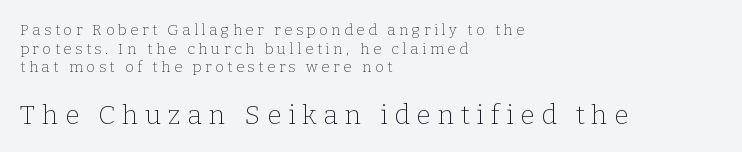
Q: Is the text bold? A: No.
Q: Is the text italic (slanted)? A: No, it is upright.
Q: Is the text underlined? A: No.
Q: How is the paragraph aligned? A: Left-aligned.
Q: Is the spacing between letters normal or unusually wide? A: Unusually wide.
Q: Is the spacing between lines tight, normal or loose? A: Normal.
Q: Which block of text is set in a larger size, the first (top) or the second (bottom)? A: The second (bottom) one.
